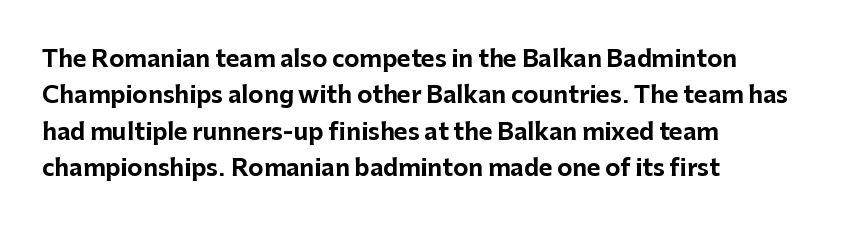
{"italic": "no", "bold": "yes", "underline": "no", "align": "left", "line_spacing": "normal", "line_spacing_ratio": 1.58, "letter_spacing": "normal", "letter_spacing_em": 0.0, "glyph_px": 23}
